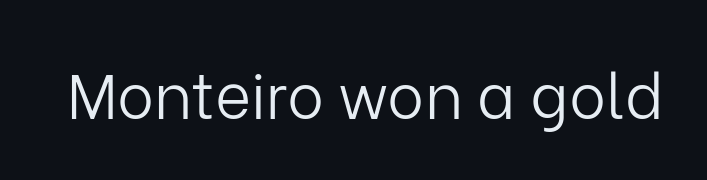
{"serif": "no", "italic": "no", "bold": "no", "weight": "light", "width": "normal", "stroke_contrast": "low", "x_height": "medium", "monospaced": "no", "underline": "no", "letter_spacing": "normal", "letter_spacing_em": 0.0, "glyph_px": 62}
